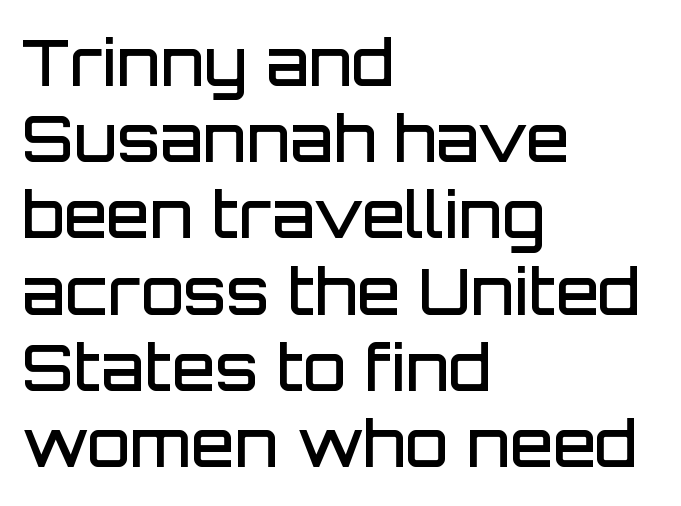
Q: Is the text bold? A: Semi-bold.
Q: Is the text italic (slanted)? A: No, it is upright.
Q: Is the typeface a serif or a sans-serif typeface? A: Sans-serif.
Q: Is the text underlined? A: No.
Q: How is the paragraph aligned? A: Left-aligned.
Q: Is the spacing between letters normal or unusually wide? A: Normal.
Q: Width (condensed, normal, or wide)? A: Normal.
Q: Stroke contrast? A: Low.
Q: x-height? A: Large.
Q: Monospaced? A: No.
